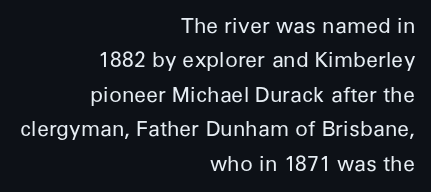
The image shows 21 px text type, upright; set right-aligned, normal line spacing (1.64x), normal letter spacing, not underlined.
